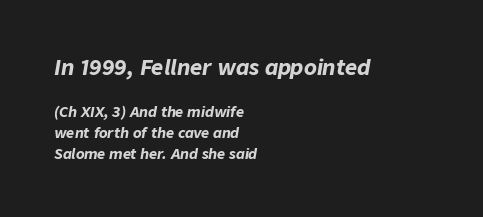
The image shows 21 px bold type, italic (leaning right); set left-aligned, normal line spacing (1.51x), normal letter spacing, not underlined; the first (top) block is 1.5x larger.
